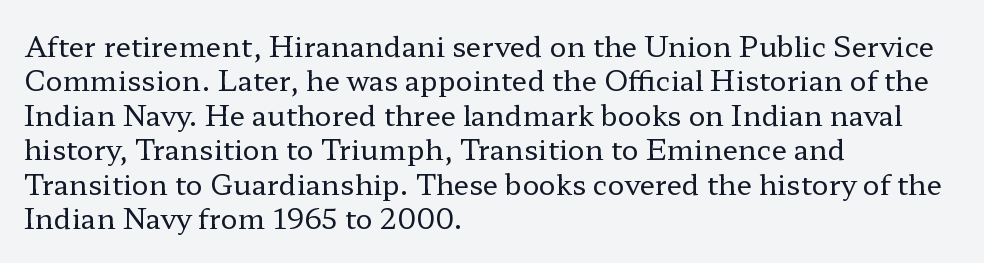
The image shows 28 px regular-weight, wide serif type, upright; set left-aligned, line spacing 1.23x, normal letter spacing, not underlined; low stroke contrast and a medium x-height.
